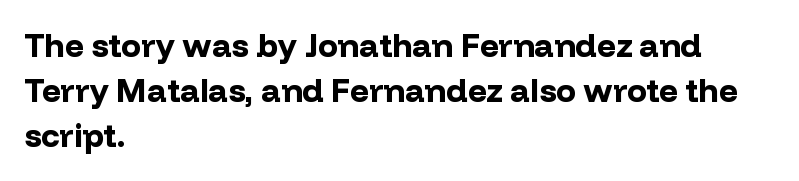
Whoever set this chose a conventional vertical rhythm. Are there feet on the stems? There aren't — it's a sans. Character widths vary here, with narrow letters taking less room than wide ones. Descenders hang freely into open space.
